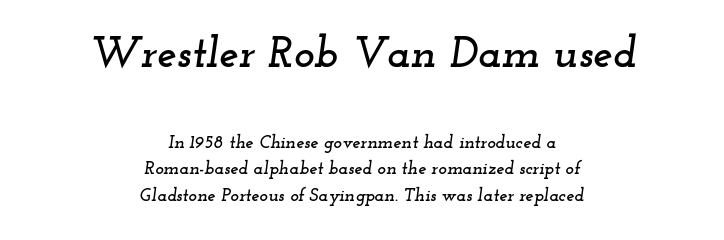
{"serif": "yes", "italic": "yes", "lean": "right", "slant_degrees": 12, "width": "wide", "stroke_contrast": "low", "x_height": "small", "monospaced": "no", "underline": "no", "align": "center", "line_spacing": "normal", "line_spacing_ratio": 1.47, "letter_spacing": "normal", "letter_spacing_em": 0.0, "larger_block": "first", "size_ratio": 2.44, "glyph_px": 44}
